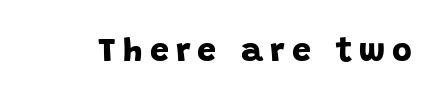
{"serif": "no", "bold": "yes", "weight": "bold", "width": "normal", "stroke_contrast": "low", "x_height": "large", "monospaced": "no", "underline": "no", "letter_spacing": "wide", "letter_spacing_em": 0.21, "glyph_px": 34}
